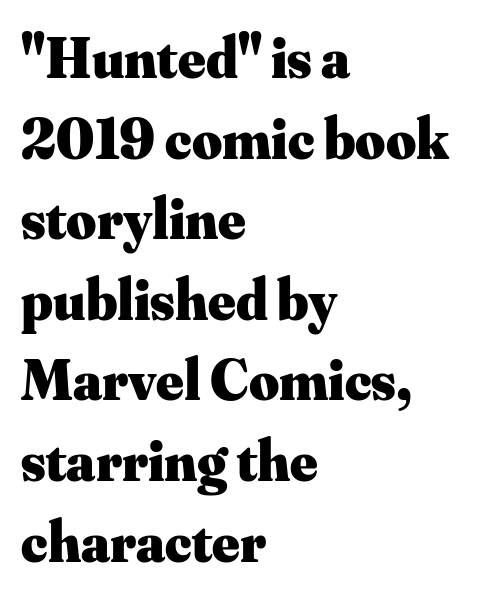
{"serif": "yes", "italic": "no", "bold": "yes", "weight": "heavy", "width": "normal", "stroke_contrast": "medium", "x_height": "small", "monospaced": "no", "underline": "no", "align": "left", "line_spacing": "normal", "line_spacing_ratio": 1.39, "letter_spacing": "normal", "letter_spacing_em": 0.0, "glyph_px": 58}
